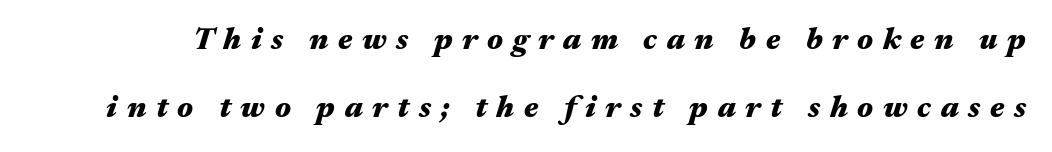
The image shows 31 px heavy, wide type, italic (leaning right); set loose line spacing (2.18x), unusually wide letter spacing (+0.31 em), not underlined; medium stroke contrast and a medium x-height.
